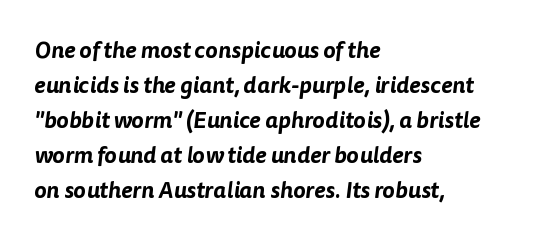
{"underline": "no", "align": "left", "line_spacing": "normal", "line_spacing_ratio": 1.52, "letter_spacing": "normal", "letter_spacing_em": 0.0, "glyph_px": 23}
